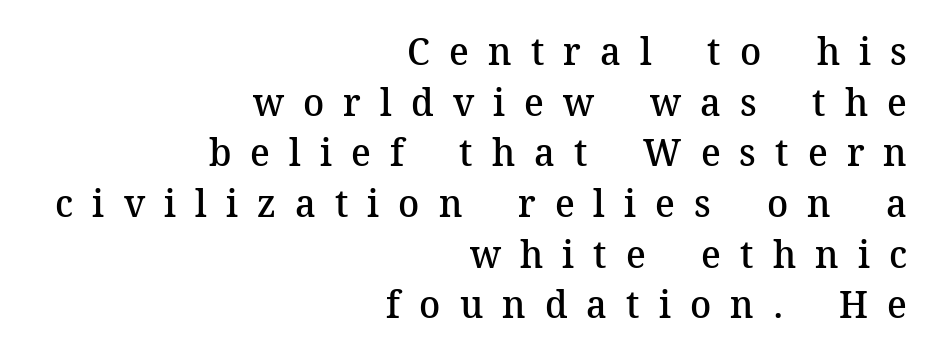
Caption: semibold face, moderately heavy strokes. The rows are spaced the way most documents space them. In terms of posture, this sample is upright. Think of a printed novel: that variable character pitch is what you see here.
